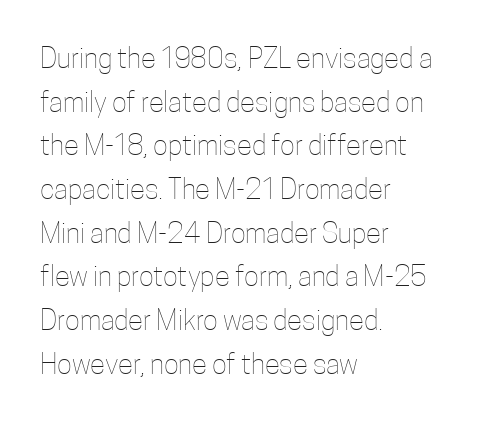
A classic flush-left, rag-right setting is used for this passage. Italic: no, the glyphs are upright roman. The face used here is proportionally spaced, like ordinary book or web type. Any mark beneath the type? The region is blank. Weight: in the light-to-regular range.
